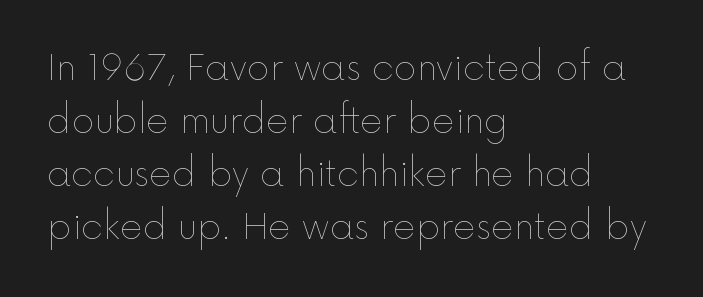
The image shows 35 px thin type, upright; set left-aligned, normal line spacing (1.51x), normal letter spacing, not underlined; a medium x-height.
